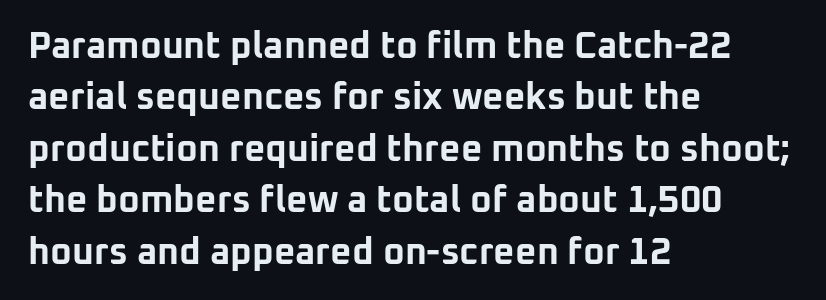
{"serif": "no", "italic": "no", "bold": "yes", "weight": "bold", "width": "normal", "stroke_contrast": "low", "x_height": "medium", "monospaced": "no", "underline": "no", "align": "left", "line_spacing": "normal", "line_spacing_ratio": 1.39, "letter_spacing": "normal", "letter_spacing_em": 0.0, "glyph_px": 37}
